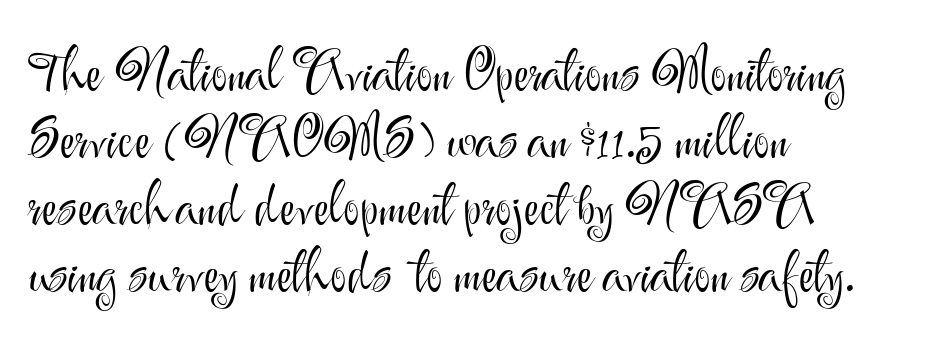
The characters are drawn with everyday or finer stroke widths. Tracking here is standard; glyphs follow each other at the usual distance. Character widths vary here, with narrow letters taking less room than wide ones. Anything drawn beneath the words? Only blank space.
